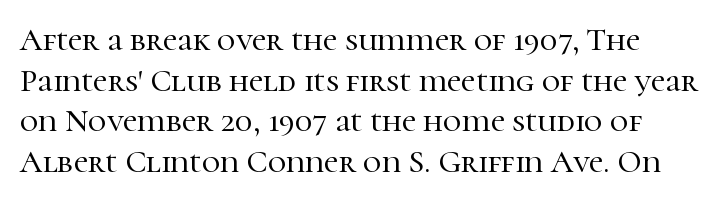
The passage shown is typed in a proportional face where columns would drift. The zone under the glyphs is completely vacant. A typesetter would call this leading conventional body-copy spacing. Every character sits straight up, as roman type does.
